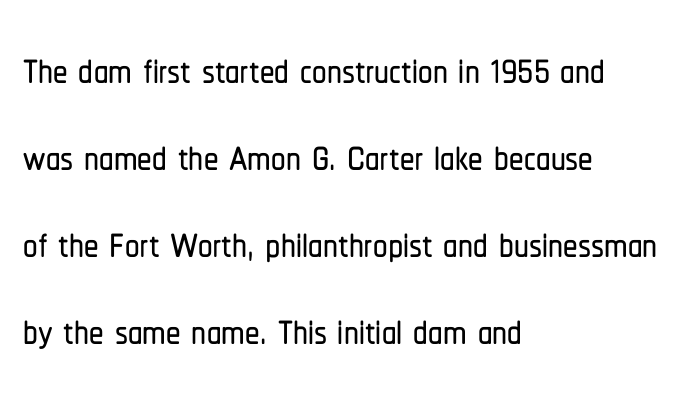
Type without underlining. No feet cap the strokes, marking this as sans-serif type. A typesetter would call this leading conventional body-copy spacing. Note the varied advance widths — an 'i' is clearly narrower than an 'm'. Line beginnings align vertically; line endings do not. Designer's note — italics off, roman on.
